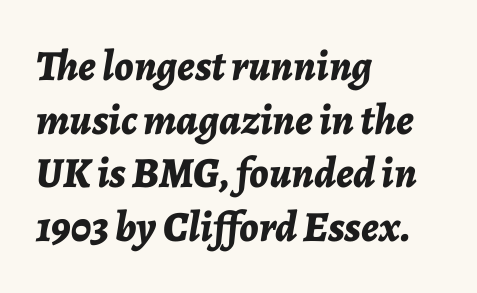
Q: Is the text bold? A: Yes.
Q: Is the text italic (slanted)? A: Yes, it leans right by about 7 degrees.
Q: Is the text underlined? A: No.
Q: How is the paragraph aligned? A: Left-aligned.
Q: Is the spacing between letters normal or unusually wide? A: Normal.
Q: Is the spacing between lines tight, normal or loose? A: Normal.
Q: Width (condensed, normal, or wide)? A: Normal.
Q: Stroke contrast? A: Low.
Q: x-height? A: Medium.
Q: Monospaced? A: No.
